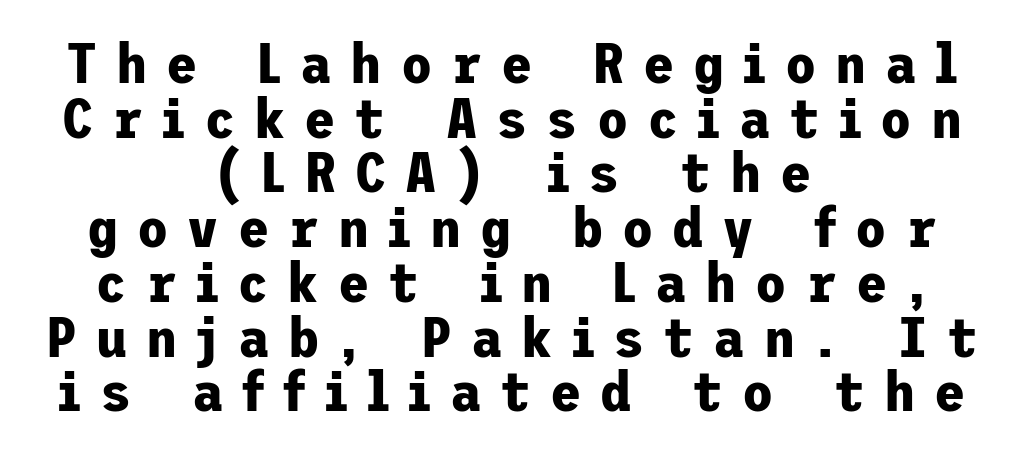
The face used here has the dense, thick strokes of a bold. Teacher's note: observe the equal gaps on both sides — that is centered alignment. The line texture is sparse and dotted thanks to wide tracking. Nobody drew a line under any word here.
